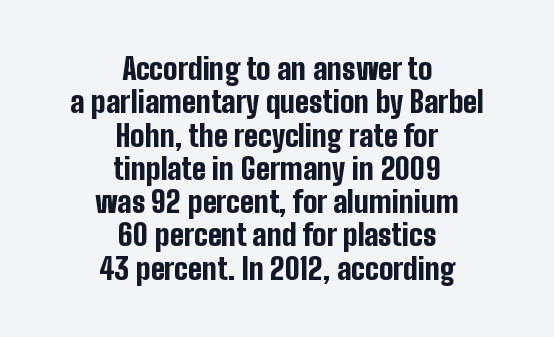
How would I describe the line gaps? Narrow and economical. Do the characters align in a grid? No, the font is proportional. A dark, heavy texture on the line: the type is bold. Nothing sits at the stroke ends, so this counts as sans-serif. No word sits above an underline. Default kerning and tracking; the words read as compact shapes.
